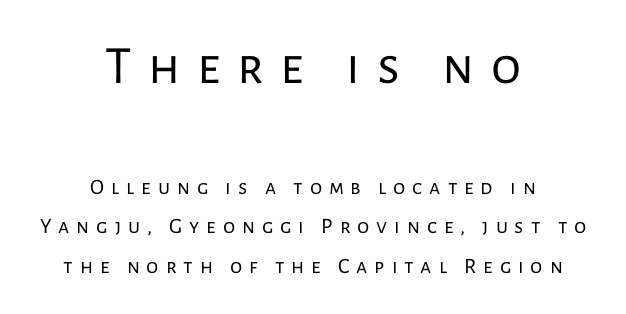
The image shows 54 px regular-weight sans-serif type, upright; set centered, line spacing 1.79x, unusually wide letter spacing (+0.31 em), not underlined; the first (top) block is 2.45x larger; low stroke contrast and a medium x-height.
